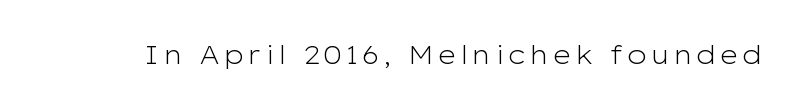
The image shows 26 px text type, upright; set not underlined.
